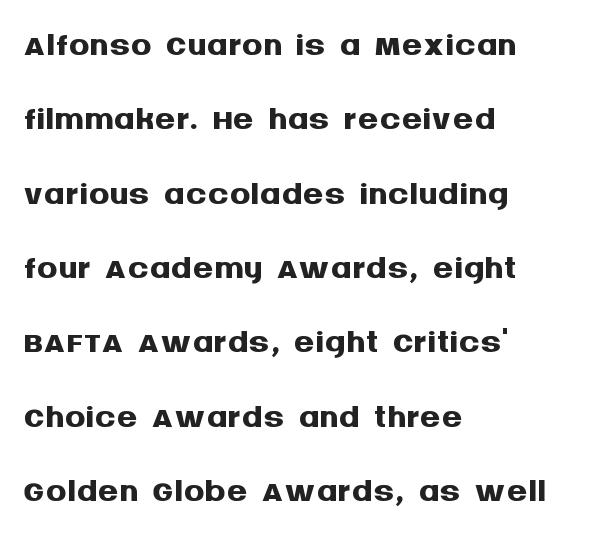
Posture: straight, roman, zero tilt. Does the weight exceed regular? Yes, all the way to bold. The glyphs are unaccompanied by any horizontal stroke below them. Do the characters align in a grid? No, the font is proportional. Vertical spacing — default. The horizontal fit of the characters is conventional and even.
